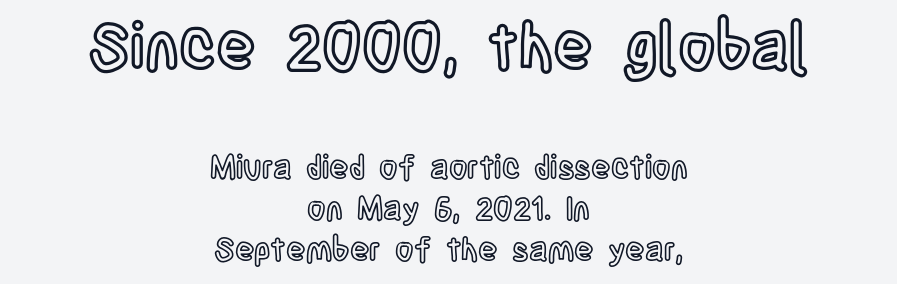
The image shows 65 px condensed type, upright; set centered, normal line spacing (1.29x), normal letter spacing, not underlined; the first (top) block is 2.03x larger; a large x-height.
